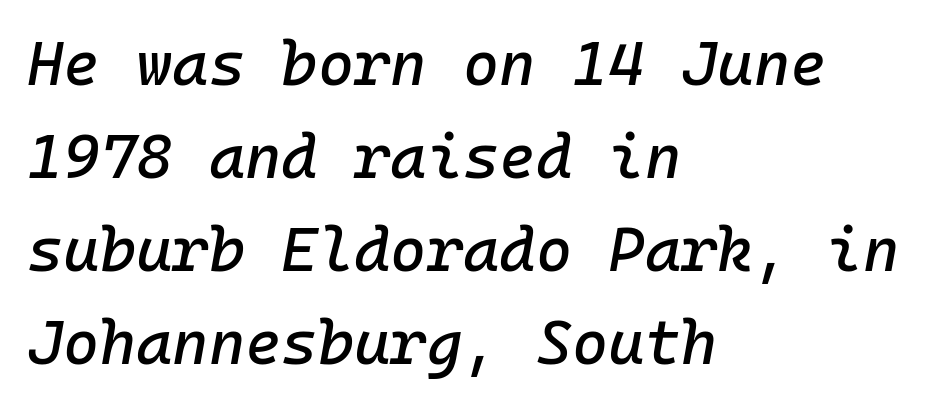
Horizontal bands of white between lines are of average thickness. Glance below the letters and you will spot only blank space. Horizontally, the lines are justified to the leading edge only. The letters are slanted; this is an italic face.
